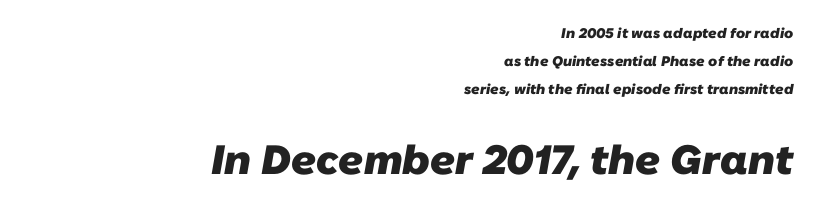
{"serif": "no", "bold": "yes", "weight": "heavy", "width": "normal", "stroke_contrast": "low", "x_height": "medium", "monospaced": "no", "underline": "no", "align": "right", "line_spacing": "loose", "line_spacing_ratio": 2.0, "letter_spacing": "normal", "letter_spacing_em": 0.0, "larger_block": "second", "size_ratio": 2.93, "glyph_px": 41}
